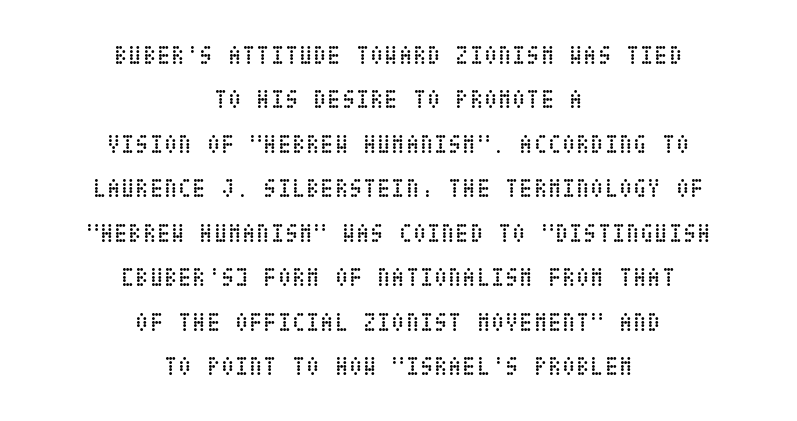
Q: Is the text bold? A: No.
Q: Is the text italic (slanted)? A: No, it is upright.
Q: Is the text underlined? A: No.
Q: How is the paragraph aligned? A: Centered.
Q: Is the spacing between letters normal or unusually wide? A: Normal.
